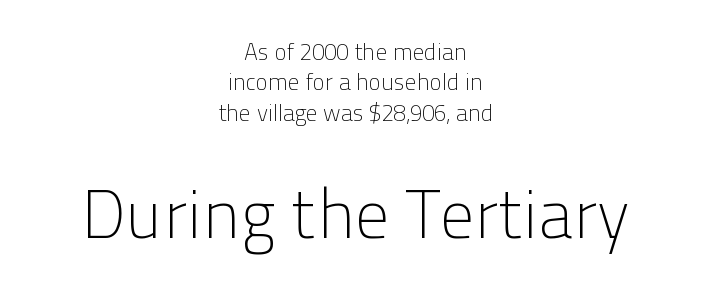
{"serif": "no", "italic": "no", "bold": "no", "weight": "light", "width": "normal", "stroke_contrast": "low", "x_height": "medium", "monospaced": "no", "underline": "no", "align": "center", "line_spacing": "normal", "line_spacing_ratio": 1.32, "letter_spacing": "normal", "letter_spacing_em": 0.0, "larger_block": "second", "size_ratio": 2.96, "glyph_px": 68}
